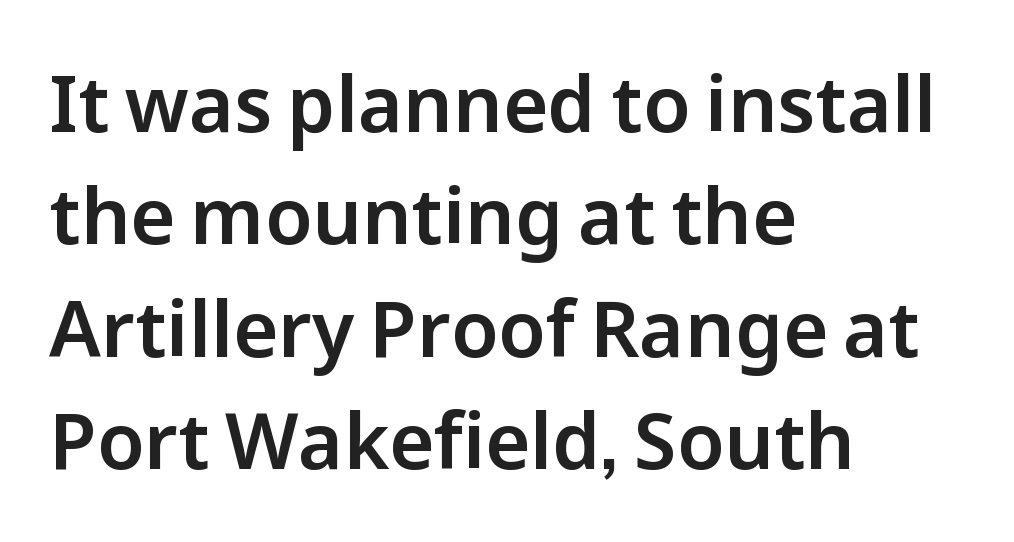
{"serif": "no", "italic": "no", "width": "normal", "stroke_contrast": "low", "x_height": "medium", "monospaced": "no", "underline": "no", "align": "left", "line_spacing": "normal", "line_spacing_ratio": 1.46, "letter_spacing": "normal", "letter_spacing_em": 0.0, "glyph_px": 77}
